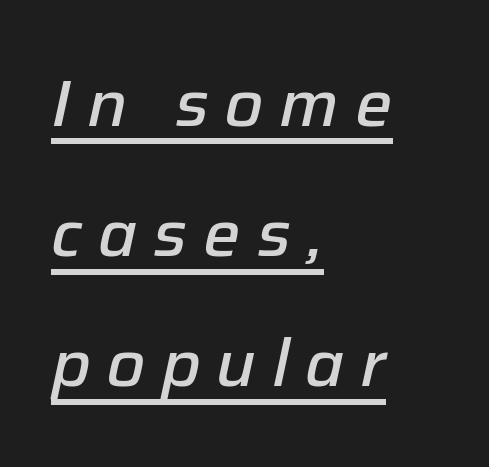
A typesetter would call this proportional, since set widths differ per character. There is plenty of visible air inserted between adjacent glyphs. Slant detected: the letters are inclined. Reading down the block, your eye returns to a fixed left position each line. Firm but not heavy-handed strokes: this text is semibold. Students, observe: this is what heavily led, spacious text looks like.
